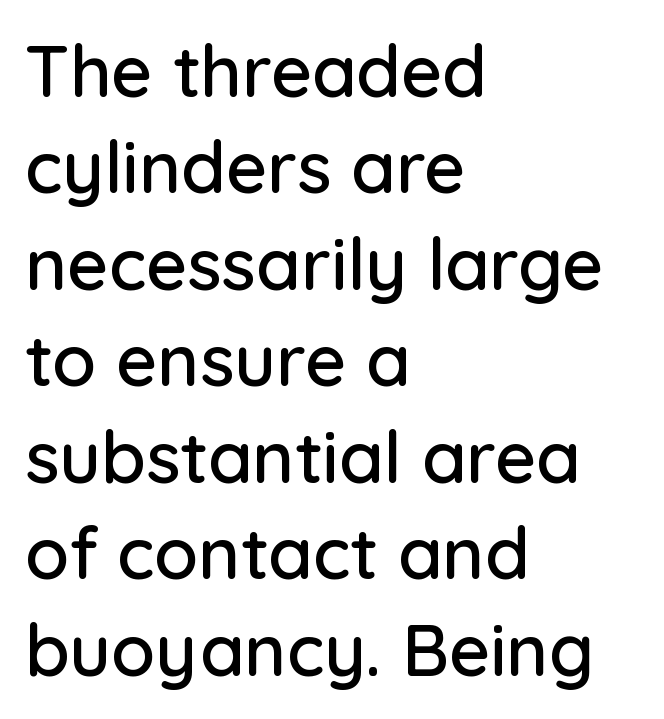
{"serif": "no", "italic": "no", "width": "normal", "stroke_contrast": "low", "x_height": "medium", "monospaced": "no", "underline": "no", "align": "left", "line_spacing": "normal", "line_spacing_ratio": 1.34, "letter_spacing": "normal", "letter_spacing_em": 0.0, "glyph_px": 72}
